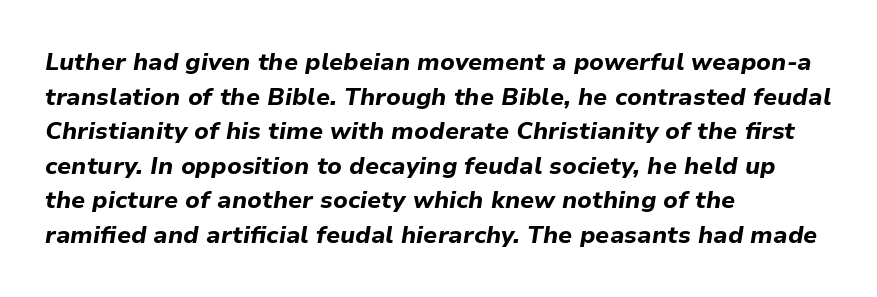
{"italic": "yes", "lean": "right", "slant_degrees": 9, "bold": "yes", "underline": "no", "align": "left", "line_spacing": "normal", "line_spacing_ratio": 1.44, "letter_spacing": "normal", "letter_spacing_em": 0.0, "glyph_px": 24}
